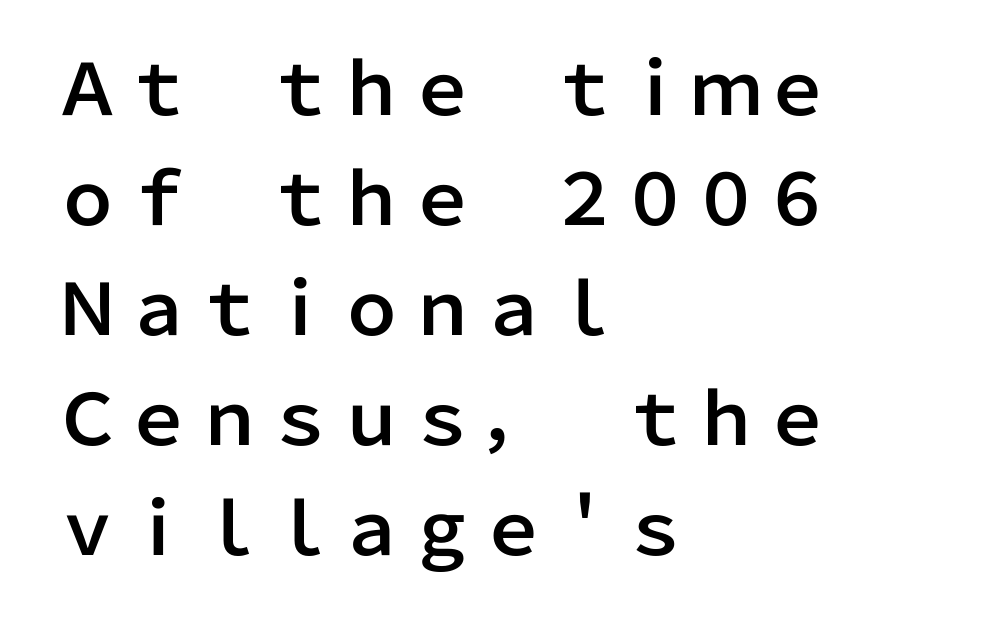
Spacing verdict: proportional, widths tailored to each character. Layout note: lines flush left. The line-height multiplier appears to be the usual default. The gaps between neighbouring characters are ordinary and unremarkable. The passage shown is not underscored anywhere. Typographically, this falls in the sans-serif category.
